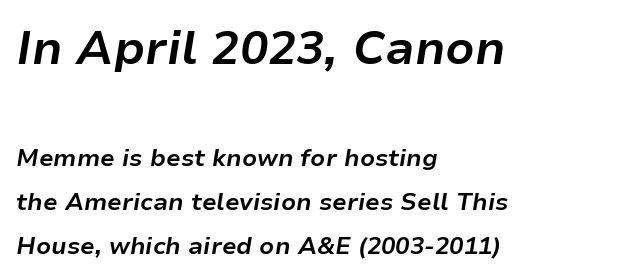
{"italic": "yes", "lean": "right", "slant_degrees": 9, "bold": "yes", "weight": "bold", "width": "normal", "stroke_contrast": "low", "x_height": "medium", "monospaced": "no", "underline": "no", "align": "left", "line_spacing_ratio": 1.85, "letter_spacing": "normal", "letter_spacing_em": 0.0, "larger_block": "first", "size_ratio": 1.96, "glyph_px": 47}
